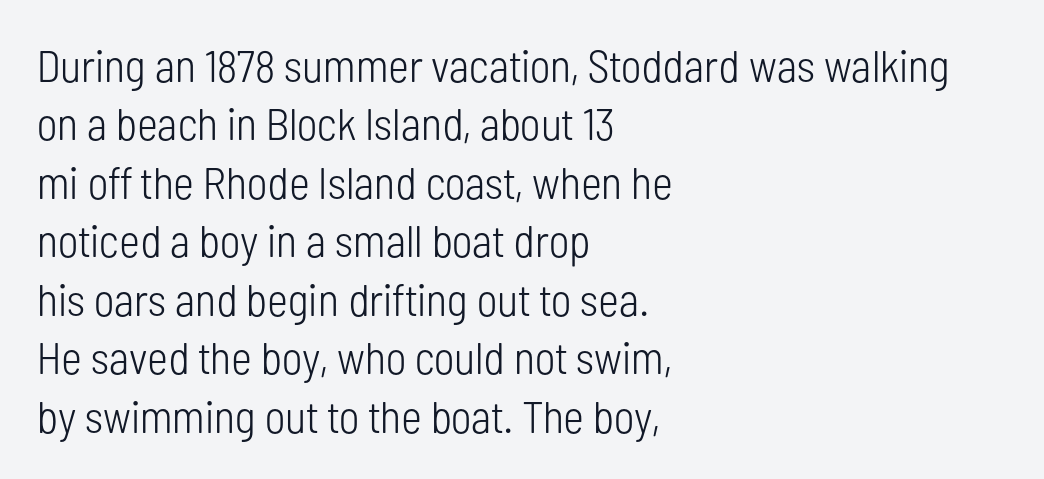
Q: Is the text bold? A: No.
Q: Is the text italic (slanted)? A: No, it is upright.
Q: Is the typeface a serif or a sans-serif typeface? A: Sans-serif.
Q: Is the text underlined? A: No.
Q: How is the paragraph aligned? A: Left-aligned.
Q: Is the spacing between letters normal or unusually wide? A: Normal.
Q: Is the spacing between lines tight, normal or loose? A: Normal.
Q: Width (condensed, normal, or wide)? A: Condensed.
Q: Stroke contrast? A: Low.
Q: x-height? A: Medium.
Q: Monospaced? A: No.
